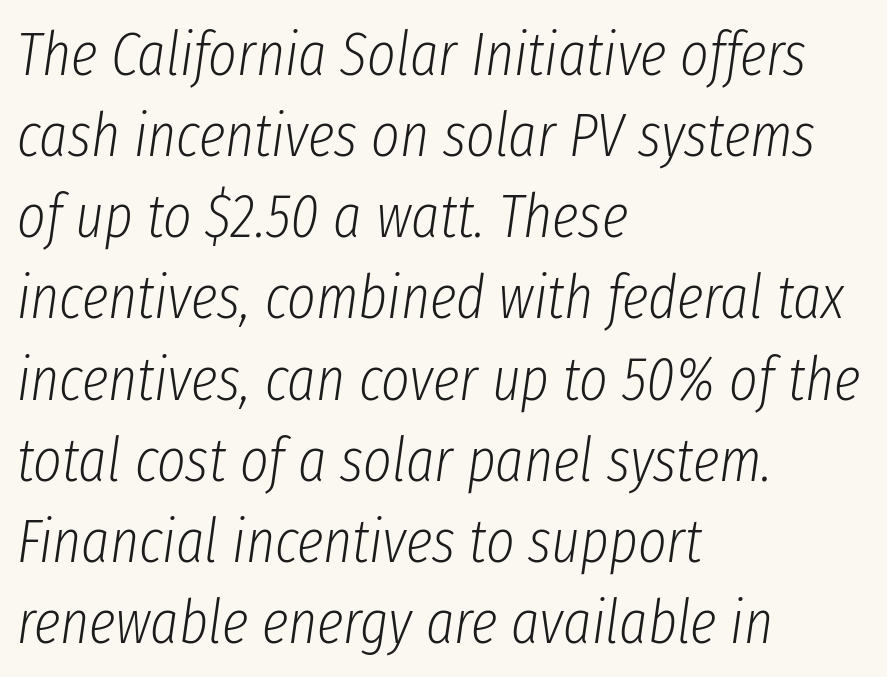
Q: Is the text bold? A: No.
Q: Is the text italic (slanted)? A: Yes, it leans right by about 8 degrees.
Q: Is the text underlined? A: No.
Q: How is the paragraph aligned? A: Left-aligned.
Q: Is the spacing between letters normal or unusually wide? A: Normal.
Q: Is the spacing between lines tight, normal or loose? A: Normal.
Q: Width (condensed, normal, or wide)? A: Condensed.
Q: Stroke contrast? A: Low.
Q: x-height? A: Medium.
Q: Monospaced? A: No.
